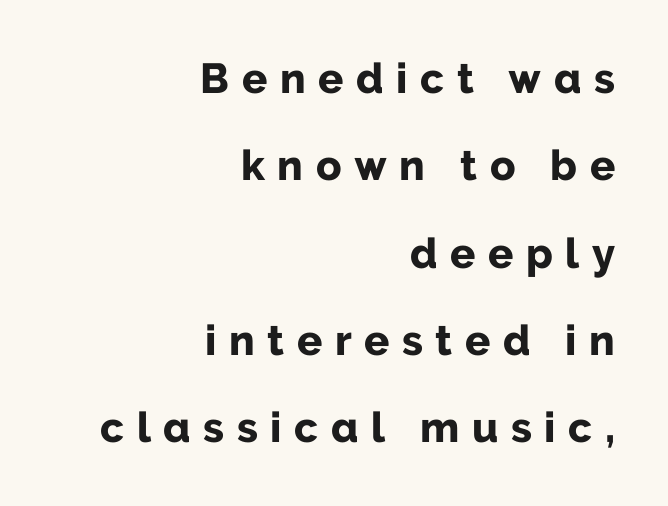
Q: Is the text bold? A: Yes.
Q: Is the text italic (slanted)? A: No, it is upright.
Q: Is the typeface a serif or a sans-serif typeface? A: Sans-serif.
Q: Is the text underlined? A: No.
Q: How is the paragraph aligned? A: Right-aligned.
Q: Is the spacing between letters normal or unusually wide? A: Unusually wide.
Q: Is the spacing between lines tight, normal or loose? A: Loose.
Q: Width (condensed, normal, or wide)? A: Normal.
Q: Stroke contrast? A: Low.
Q: x-height? A: Medium.
Q: Monospaced? A: No.
